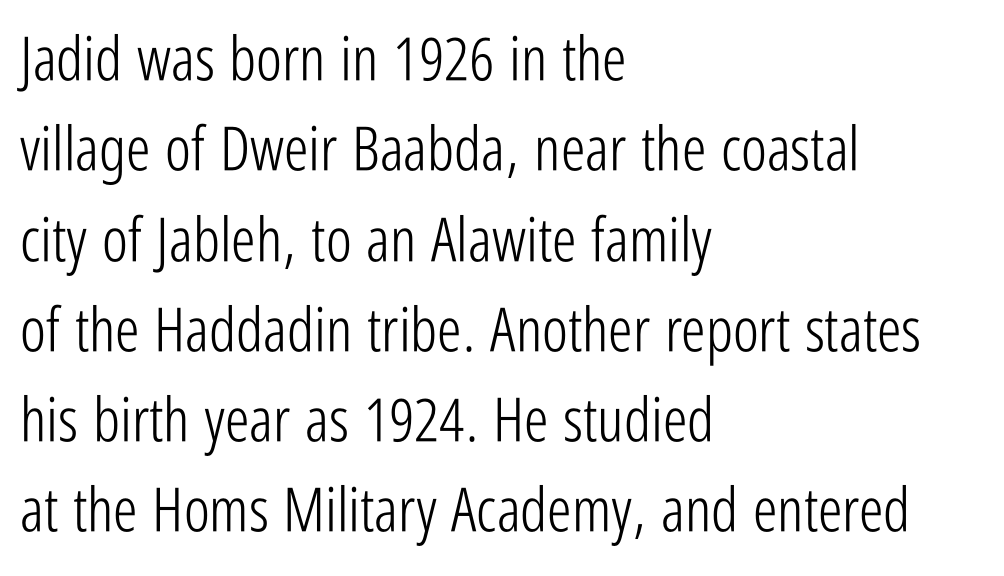
The passage shown has conventional tracking throughout. Nothing heavy about these letters — not bold at all. A classic flush-left, rag-right setting is used for this passage. Only glyphs here, with clear space below each row.
